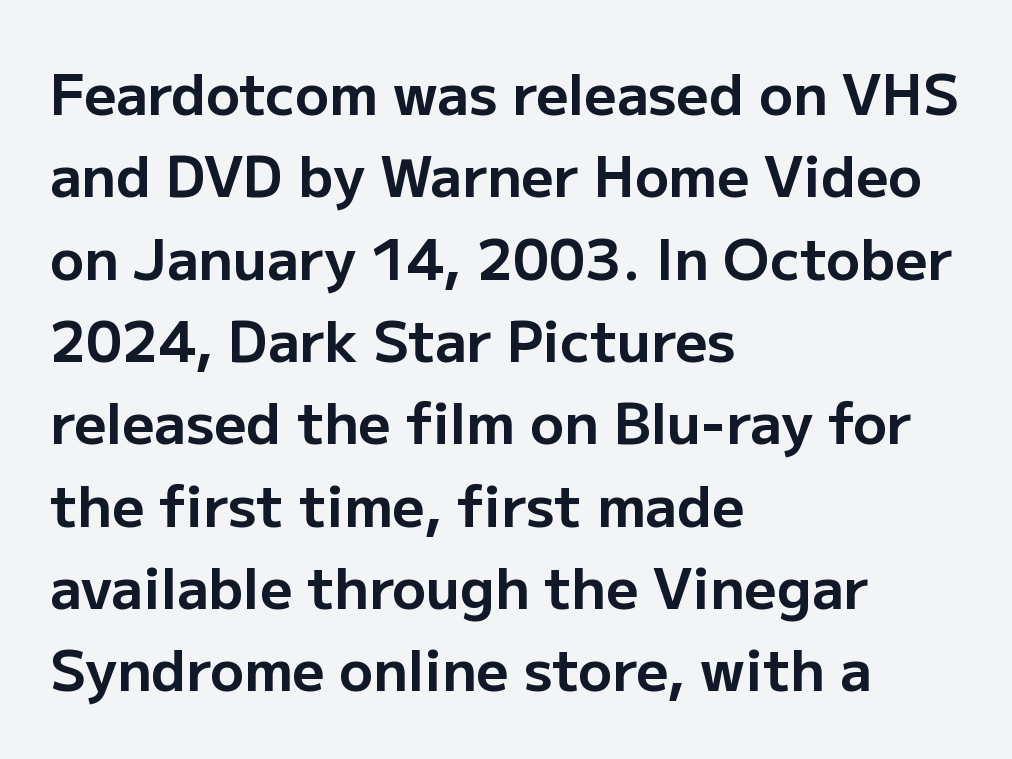
The image shows 56 px bold sans-serif type, upright; set left-aligned, normal line spacing (1.47x), normal letter spacing, not underlined; low stroke contrast and a medium x-height.
